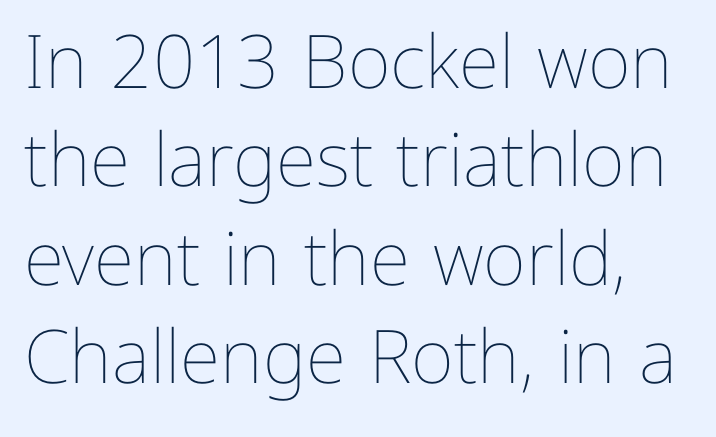
Q: Is the text bold? A: No.
Q: Is the text italic (slanted)? A: No, it is upright.
Q: Is the text underlined? A: No.
Q: Is the spacing between letters normal or unusually wide? A: Normal.
Q: Is the spacing between lines tight, normal or loose? A: Normal.
Q: Width (condensed, normal, or wide)? A: Normal.
Q: Stroke contrast? A: Low.
Q: x-height? A: Medium.
Q: Monospaced? A: No.
